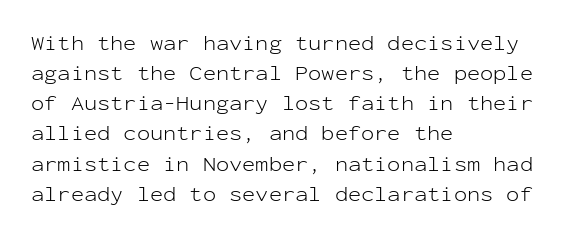
The image shows 22 px text type, upright; set left-aligned, normal line spacing (1.37x), normal letter spacing, not underlined.
